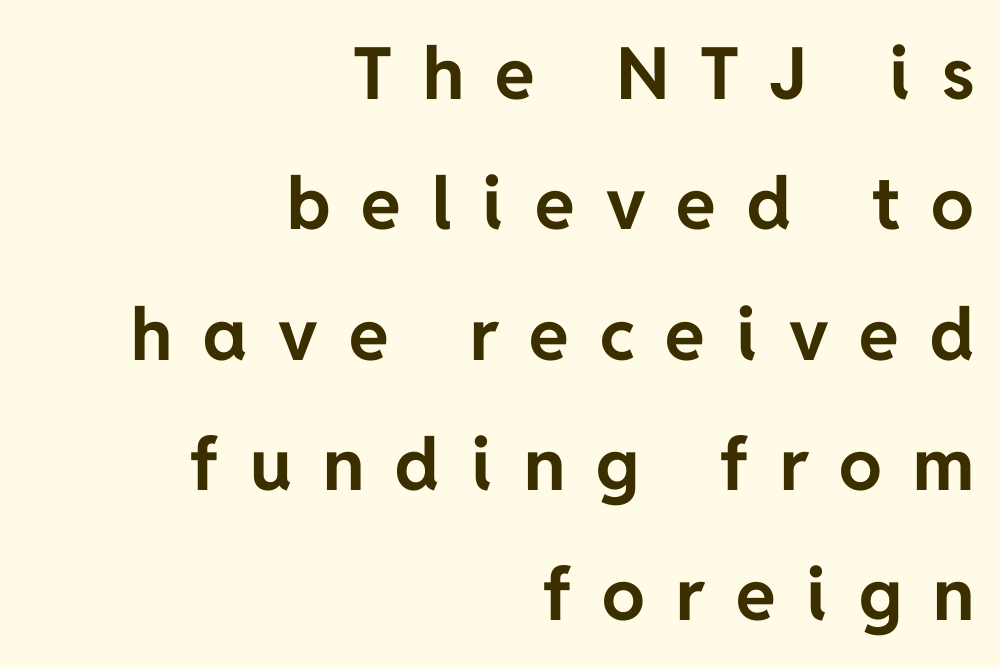
The image shows 72 px bold sans-serif type, upright; set right-aligned, line spacing 1.81x, unusually wide letter spacing (+0.43 em), not underlined; low stroke contrast and a medium x-height.
